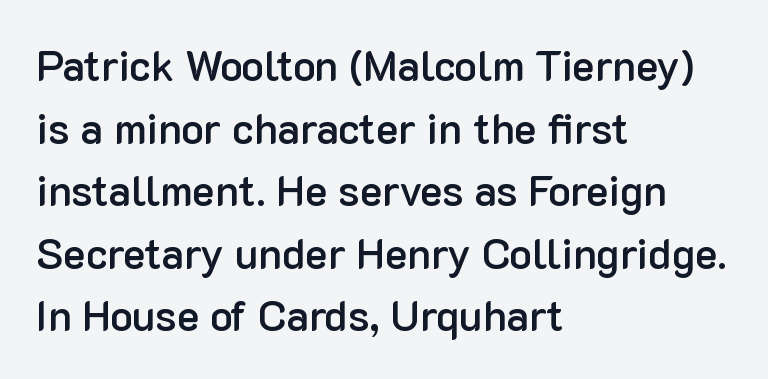
{"serif": "no", "italic": "no", "bold": "semi", "weight": "semibold", "width": "normal", "stroke_contrast": "low", "x_height": "medium", "monospaced": "no", "underline": "no", "align": "left", "line_spacing": "normal", "line_spacing_ratio": 1.49, "letter_spacing": "normal", "letter_spacing_em": 0.0, "glyph_px": 42}
